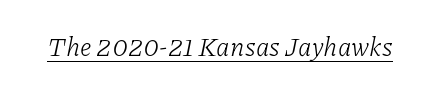
Q: Is the text bold? A: No.
Q: Is the text italic (slanted)? A: Yes, it leans right by about 11 degrees.
Q: Is the text underlined? A: Yes.
Q: Is the spacing between letters normal or unusually wide? A: Normal.
